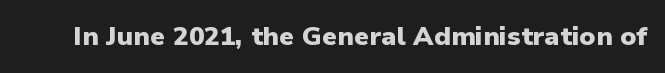
Q: Is the text bold? A: Yes.
Q: Is the text italic (slanted)? A: No, it is upright.
Q: Is the text underlined? A: No.
Q: Is the spacing between letters normal or unusually wide? A: Normal.
